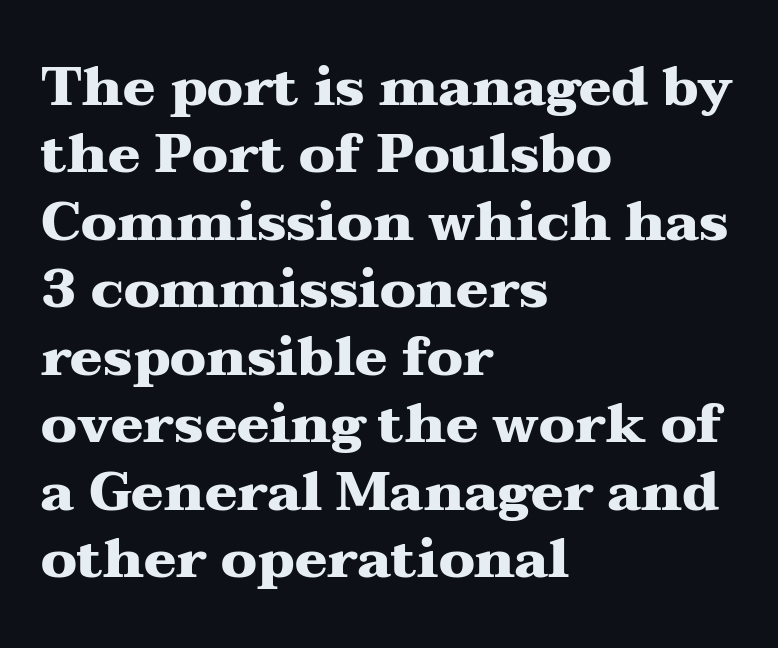
{"serif": "yes", "italic": "no", "bold": "yes", "weight": "heavy", "width": "wide", "stroke_contrast": "medium", "x_height": "medium", "monospaced": "no", "underline": "no", "align": "left", "line_spacing": "normal", "line_spacing_ratio": 1.25, "letter_spacing": "normal", "letter_spacing_em": 0.0, "glyph_px": 54}
